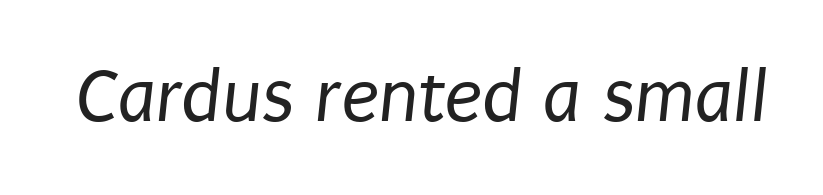
The image shows 77 px regular-weight, condensed sans-serif type; set normal letter spacing, not underlined; low stroke contrast and a large x-height.
